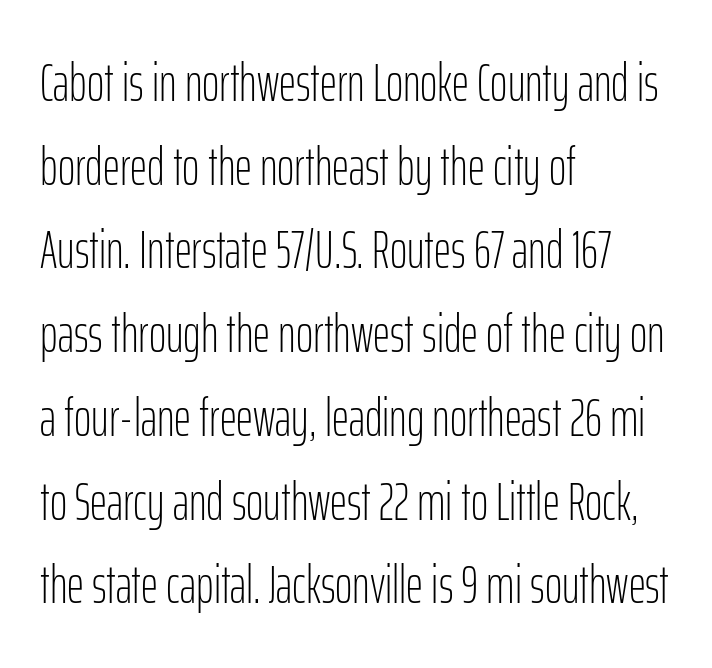
The letters stand straight up with perfectly vertical stems. Words appear dense and cohesive because spacing is normal. Think of a printed novel: that variable character pitch is what you see here. Stems and bowls with no extra thickness — not bold. Nothing sits at the stroke ends, so this counts as sans-serif.
